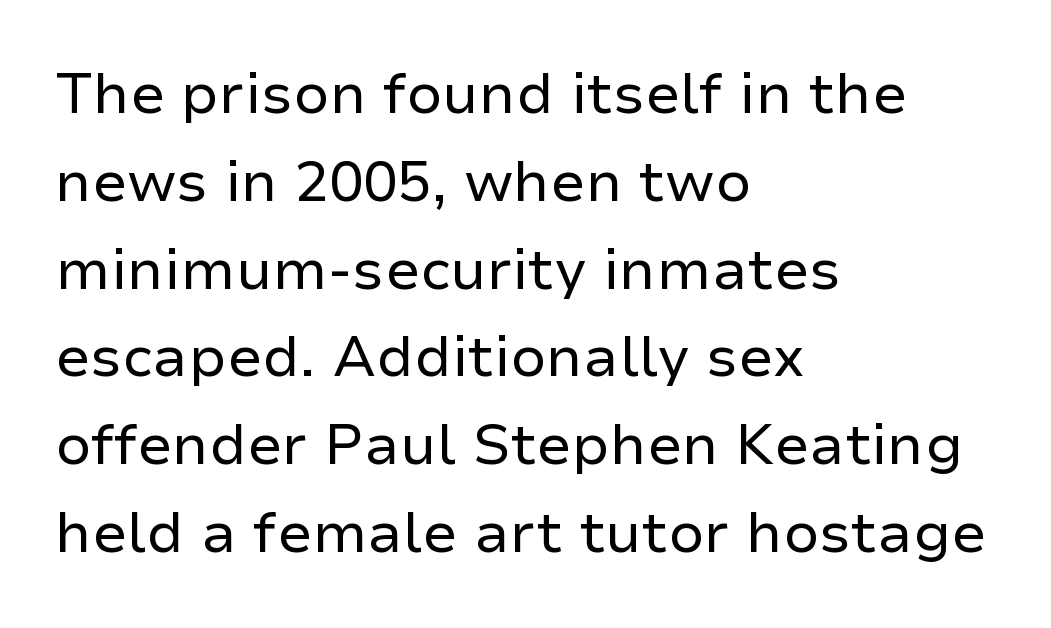
Q: Is the text bold? A: No.
Q: Is the text italic (slanted)? A: No, it is upright.
Q: Is the typeface a serif or a sans-serif typeface? A: Sans-serif.
Q: Is the text underlined? A: No.
Q: How is the paragraph aligned? A: Left-aligned.
Q: Is the spacing between letters normal or unusually wide? A: Normal.
Q: Is the spacing between lines tight, normal or loose? A: Normal.
Q: Width (condensed, normal, or wide)? A: Normal.
Q: Stroke contrast? A: Low.
Q: x-height? A: Medium.
Q: Monospaced? A: No.
